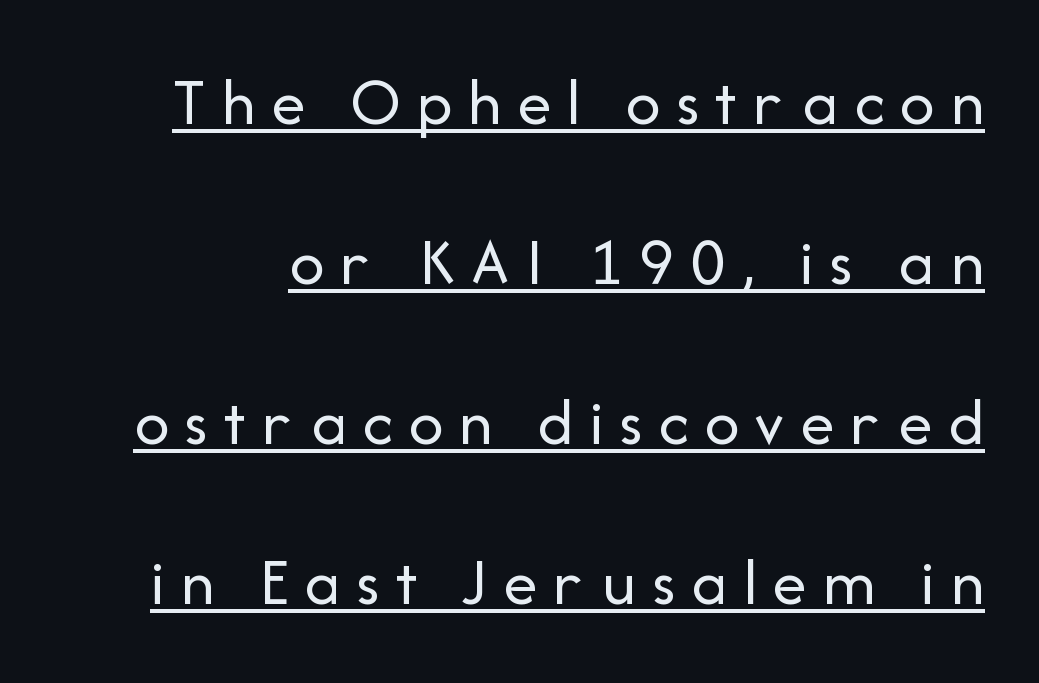
{"serif": "no", "italic": "no", "bold": "no", "weight": "regular", "width": "normal", "stroke_contrast": "low", "x_height": "medium", "monospaced": "no", "underline": "yes", "line_spacing": "loose", "line_spacing_ratio": 2.32, "letter_spacing": "wide", "letter_spacing_em": 0.22, "glyph_px": 69}
